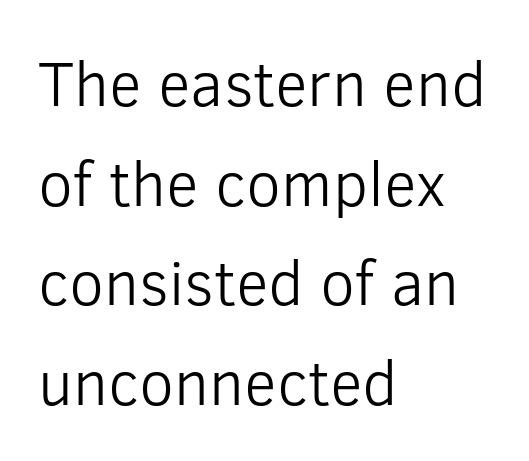
The image shows 63 px light sans-serif type, upright; set left-aligned, normal line spacing (1.58x), normal letter spacing, not underlined; low stroke contrast and a medium x-height.
